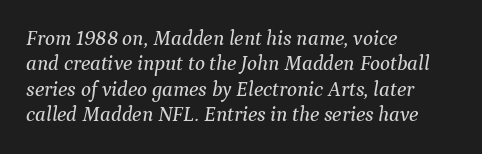
Q: Is the text italic (slanted)? A: Yes, it leans right by about 9 degrees.
Q: Is the text underlined? A: No.
Q: How is the paragraph aligned? A: Left-aligned.
Q: Is the spacing between letters normal or unusually wide? A: Normal.
